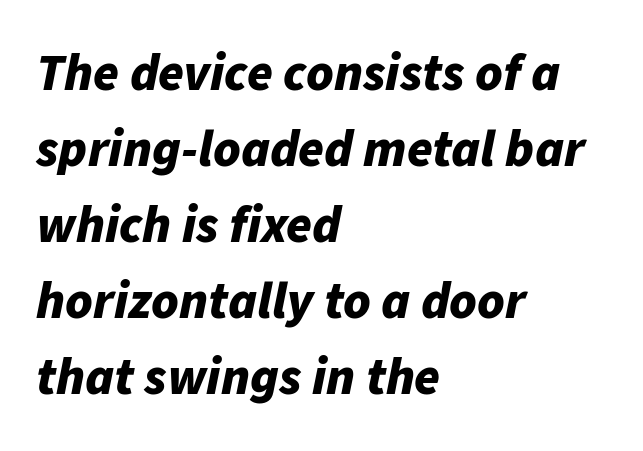
Q: Is the text bold? A: Yes.
Q: Is the text italic (slanted)? A: Yes, it leans right by about 11 degrees.
Q: Is the text underlined? A: No.
Q: How is the paragraph aligned? A: Left-aligned.
Q: Is the spacing between letters normal or unusually wide? A: Normal.
Q: Is the spacing between lines tight, normal or loose? A: Normal.
Q: Width (condensed, normal, or wide)? A: Normal.
Q: Stroke contrast? A: Low.
Q: x-height? A: Medium.
Q: Monospaced? A: No.
